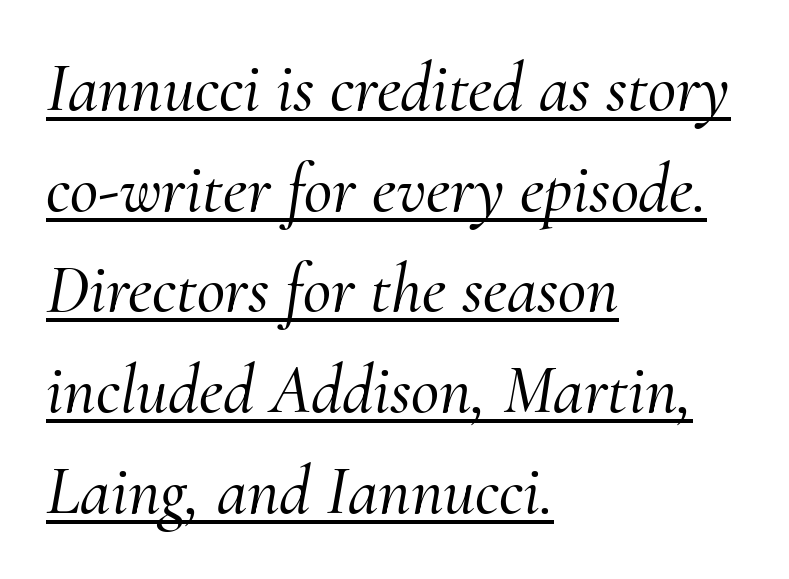
Rendered with sloped, italic letterforms. Each letter's strokes conclude with small projecting serifs. The rag falls on the right side of this text block. The vertical gap from one line to the next is medium. The letterforms sit shoulder to shoulder at normal distance.
